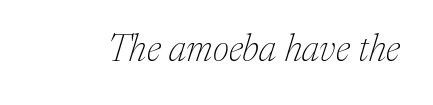
The cut favours lightness, reaching ordinary text weight at its darkest. The passage shown is typeset with a serif family. Honestly, the letter spacing is just normal — you wouldn't notice it. Clear beneath every line of the passage. The font's italic variant was chosen for this text.
